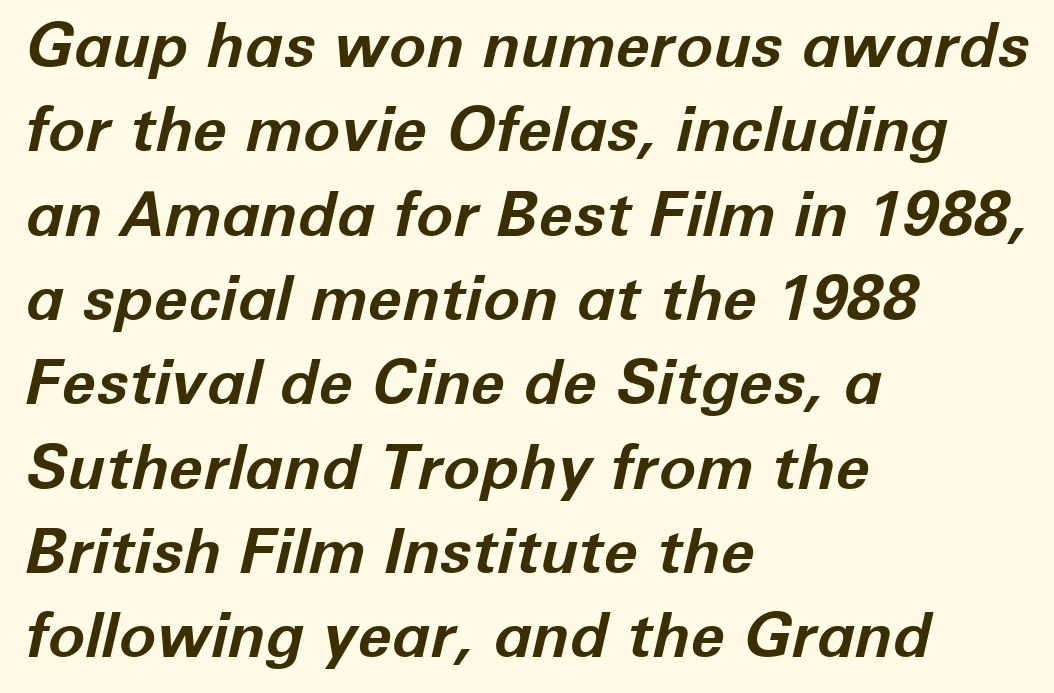
Layout note: lines flush left. Heavy, bold letterforms. Rows of type keep a routine distance in the vertical direction. Is this a fixed-width face? No — the glyphs have proportional, varying widths. Every character sits at an angle, as italics do.
